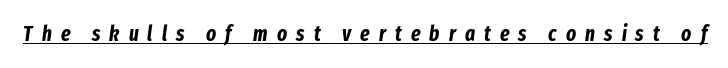
The image shows 21 px bold type, italic (leaning right); set unusually wide letter spacing (+0.43 em), underlined.
